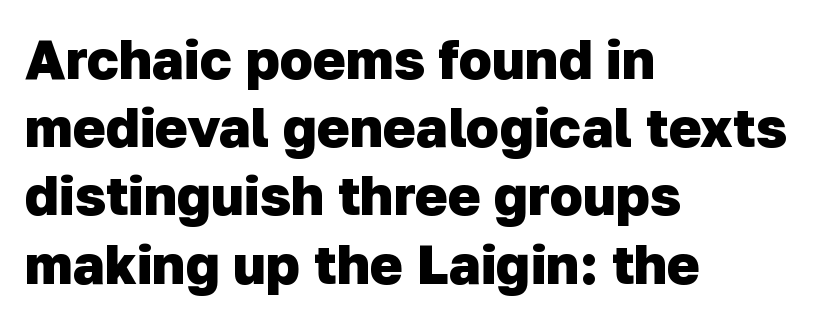
{"serif": "no", "bold": "yes", "weight": "heavy", "width": "normal", "stroke_contrast": "low", "x_height": "medium", "monospaced": "no", "underline": "no", "align": "left", "line_spacing_ratio": 1.24, "letter_spacing": "normal", "letter_spacing_em": 0.0, "glyph_px": 55}
